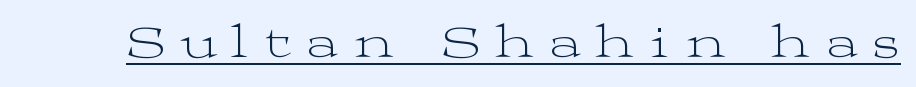
Quick note: underline on. Loose tracking; the words dissolve into strings of separated letters. The text was rendered using a seriffed face with decorative stroke endings. Rendered with straight, roman letterforms. Note the varied advance widths — an 'i' is clearly narrower than an 'm'. Weight class: somewhere from thin through regular.
